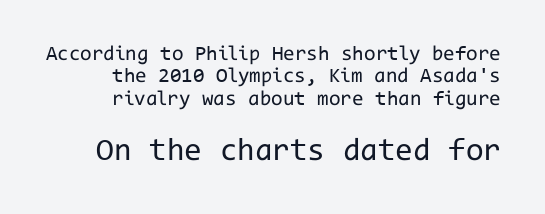
Unlike a traditional serif, this face leaves its strokes unadorned. The leading is snug, giving the passage a crowded texture. This sample uses plain, unmodified letter spacing. Underline: absent. No letter is thick-stroked: the sample isn't bold. When letters stand straight like this, we call the style roman or upright.
